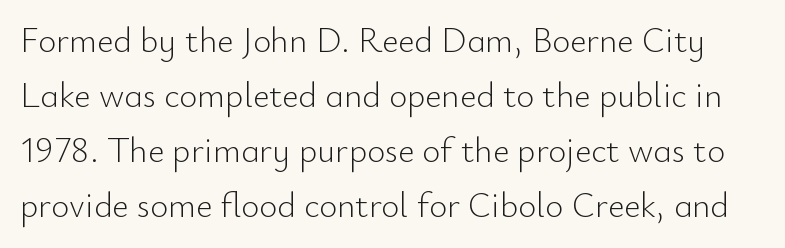
The face used here is proportionally spaced, like ordinary book or web type. Heft: none added — not bold. Nobody touched the tracking dial on this one. The typography opts for an upright posture over an oblique one.
